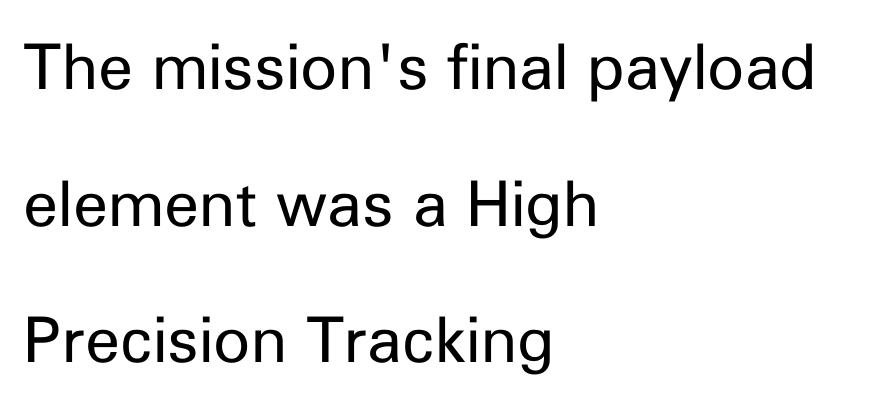
Heft: none added — not bold. Short note: letters normally spaced. The lettering holds an erect, upright posture throughout. Baseline-to-baseline distance is far greater than the letter height.
